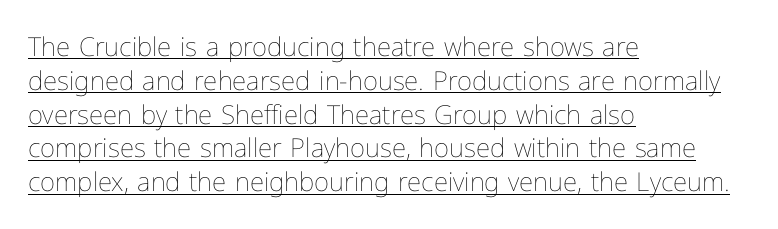
The image shows 26 px text type, upright; set left-aligned, normal line spacing (1.3x), normal letter spacing, underlined.
